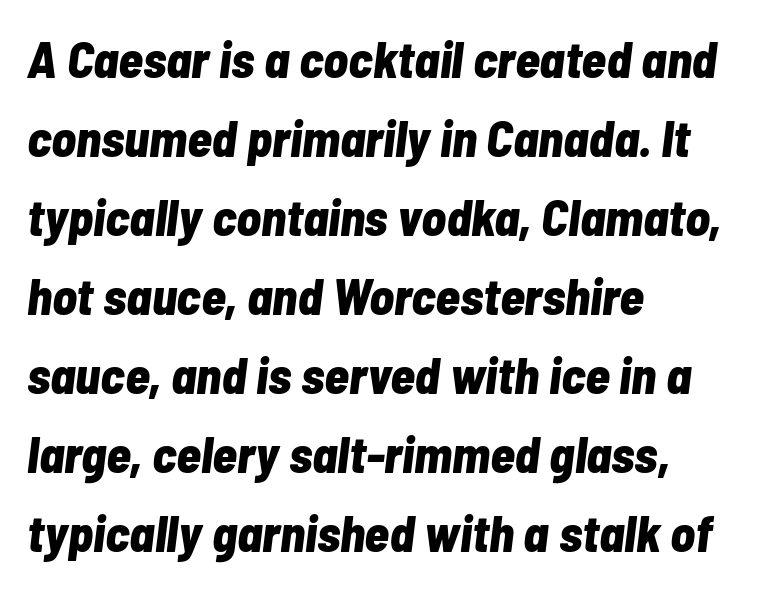
The image shows 51 px bold, condensed type, italic (leaning right); set left-aligned, normal line spacing (1.55x), normal letter spacing, not underlined; low stroke contrast and a medium x-height.
